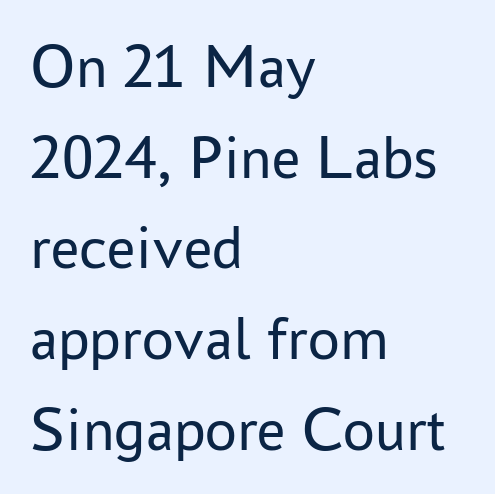
Proportional: the letters do not fall into vertical columns. These lines keep a tight, regular rhythm from letter to letter. Counters stay open thanks to moderate or lighter strokes. This sample is left-justified, so line endings fall wherever the words run out. Descender tails drop into unmarked territory.
